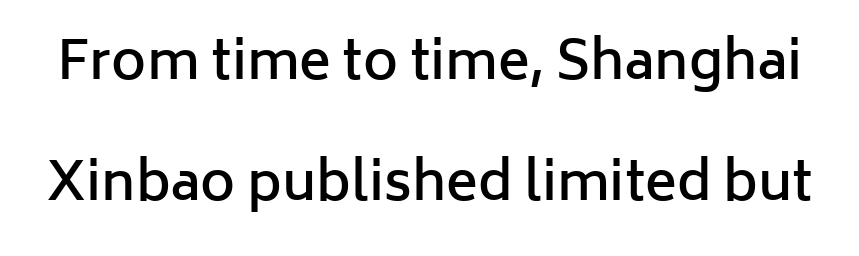
Is the type bold? Partly — it's a semibold, heavier than regular but not fully bold. The letters advance in unequal steps, a hallmark of proportional type. This is the regular roman posture of the typeface. The passage shown is typeset with a sans-serif family. Glance below the letters and you will spot only blank space. Baseline-to-baseline distance is far greater than the letter height.
